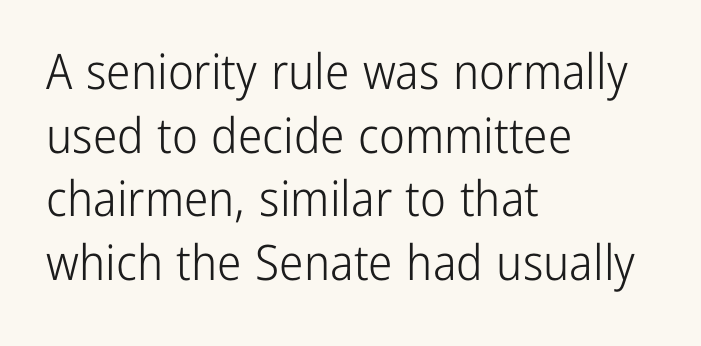
{"serif": "no", "italic": "no", "bold": "no", "weight": "light", "width": "condensed", "stroke_contrast": "low", "x_height": "medium", "monospaced": "no", "underline": "no", "align": "left", "line_spacing": "normal", "line_spacing_ratio": 1.3, "letter_spacing": "normal", "letter_spacing_em": 0.0, "glyph_px": 49}
